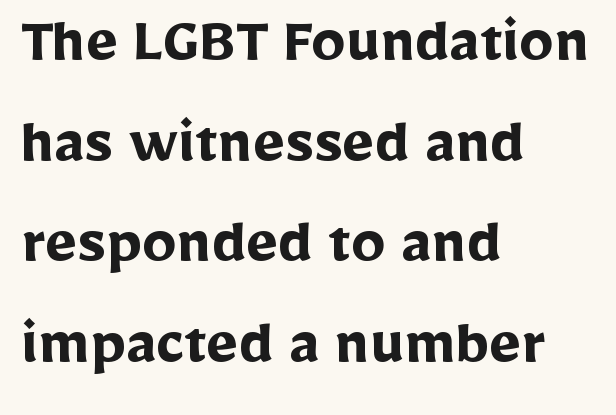
Q: Is the text bold? A: Yes.
Q: Is the text italic (slanted)? A: No, it is upright.
Q: Is the typeface a serif or a sans-serif typeface? A: Sans-serif.
Q: Is the text underlined? A: No.
Q: How is the paragraph aligned? A: Left-aligned.
Q: Is the spacing between letters normal or unusually wide? A: Normal.
Q: Is the spacing between lines tight, normal or loose? A: Normal.
Q: Width (condensed, normal, or wide)? A: Normal.
Q: Stroke contrast? A: Low.
Q: x-height? A: Medium.
Q: Monospaced? A: No.
